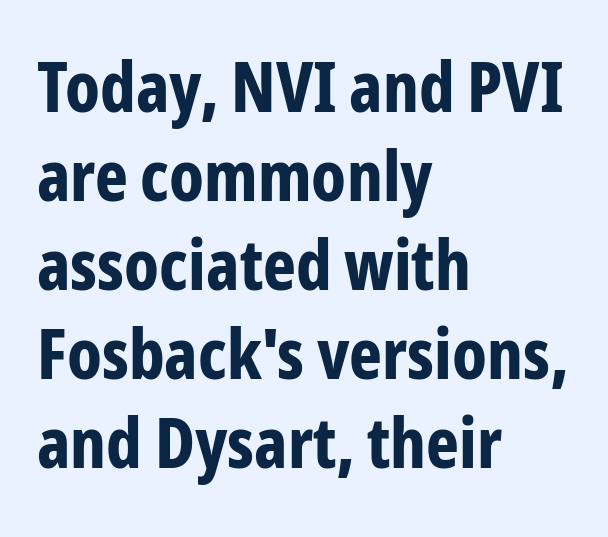
In terms of leading, this rendering sits right in the middle. Classification — sans serif. Caption: standard tracking, unaltered. Notice how the passage keeps a crisp vertical edge on the left only.
